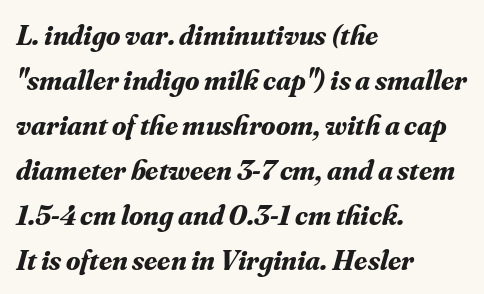
These lines are set flush left with a ragged right edge. This rendering employs a face with finishing strokes, i.e., a serif. The rendering applies a slant to the glyphs. Underlining? Definitely not there.
